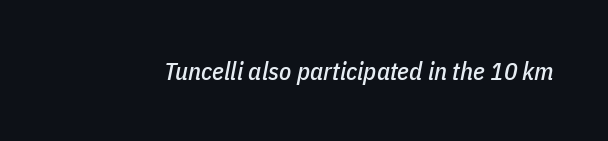
{"italic": "yes", "lean": "right", "slant_degrees": 11, "underline": "no", "letter_spacing": "normal", "letter_spacing_em": 0.0, "glyph_px": 25}
